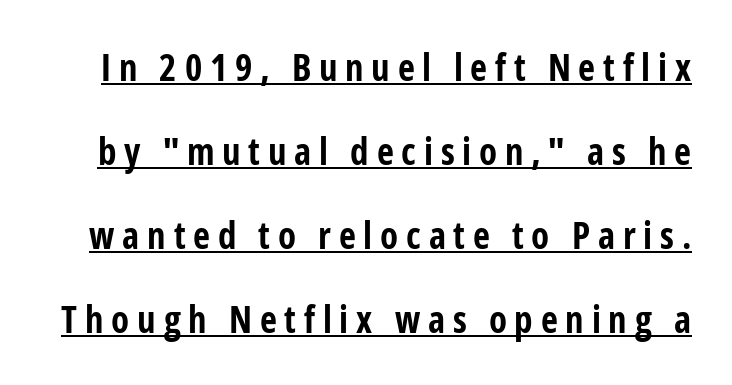
Is there any slant? The stems are plumb. The rendered words wear a rule along their underside. The face used here has the dense, thick strokes of a bold. Widely set lines give the paragraph a tall, airy silhouette. Spacing verdict: proportional, widths tailored to each character. To sum up the face: it is a sans, with no serifs.
